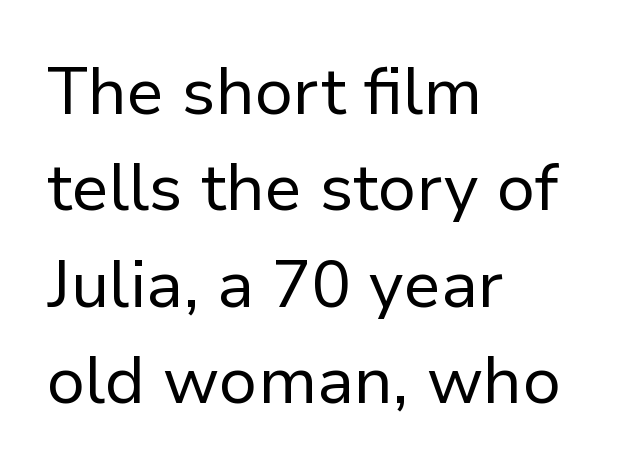
The font's upright variant was chosen for this text. The glyphs in this specimen are sans serif. The type is set solid horizontally, with unmodified tracking. The rows are spaced the way most documents space them. The typesetter chose a ragged-right arrangement here.
